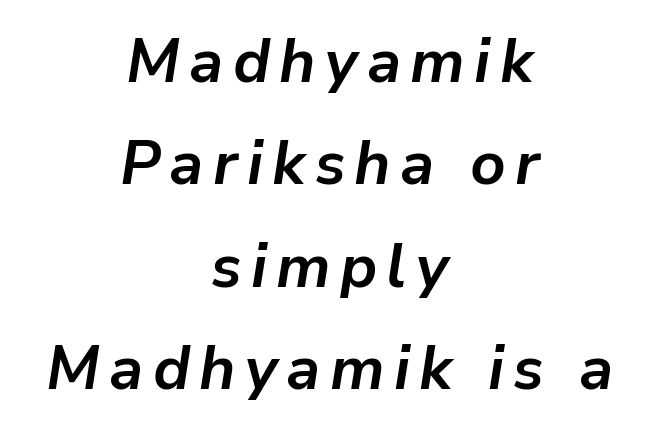
Q: Is the text bold? A: Yes.
Q: Is the text italic (slanted)? A: Yes, it leans right by about 9 degrees.
Q: Is the text underlined? A: No.
Q: How is the paragraph aligned? A: Centered.
Q: Is the spacing between lines tight, normal or loose? A: Normal.
Q: Width (condensed, normal, or wide)? A: Normal.
Q: Stroke contrast? A: Low.
Q: x-height? A: Medium.
Q: Monospaced? A: No.
